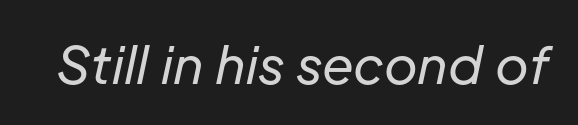
{"italic": "yes", "lean": "right", "slant_degrees": 12, "bold": "no", "weight": "regular", "width": "normal", "stroke_contrast": "low", "x_height": "medium", "monospaced": "no", "underline": "no", "letter_spacing": "normal", "letter_spacing_em": 0.0, "glyph_px": 51}
